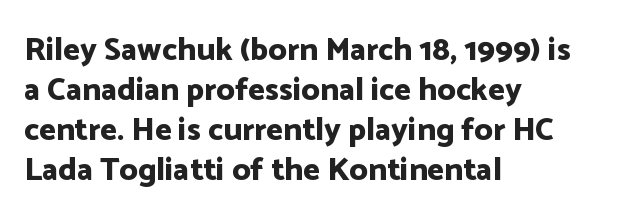
Q: Is the text bold? A: Yes.
Q: Is the text italic (slanted)? A: No, it is upright.
Q: Is the typeface a serif or a sans-serif typeface? A: Sans-serif.
Q: Is the text underlined? A: No.
Q: How is the paragraph aligned? A: Left-aligned.
Q: Is the spacing between letters normal or unusually wide? A: Normal.
Q: Is the spacing between lines tight, normal or loose? A: Normal.
Q: Width (condensed, normal, or wide)? A: Normal.
Q: Stroke contrast? A: Low.
Q: x-height? A: Medium.
Q: Monospaced? A: No.
